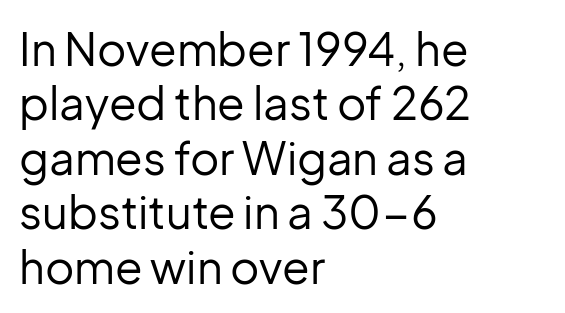
The image shows 45 px regular-weight sans-serif type, upright; set left-aligned, line spacing 1.21x, normal letter spacing, not underlined; low stroke contrast and a medium x-height.
